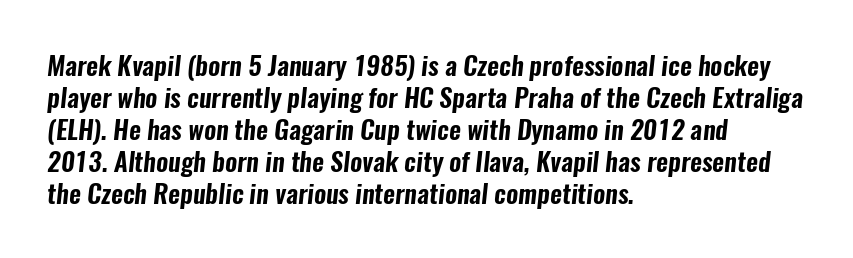
The rendering anchors every line to the left-hand side. Nothing unusual about the tracking: characters are spaced as the font intends. The string is rendered with underlining switched off.
